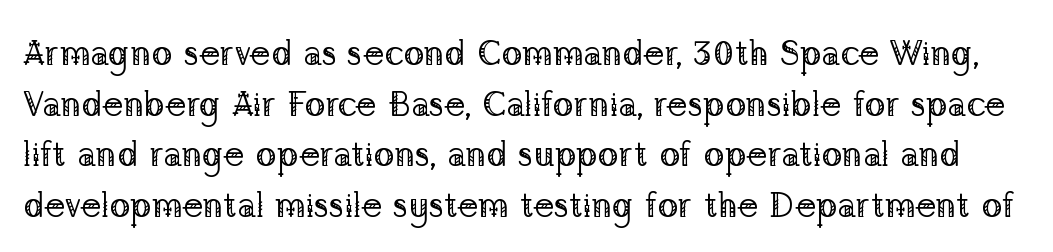
{"serif": "yes", "italic": "no", "bold": "no", "weight": "regular", "width": "normal", "stroke_contrast": "low", "x_height": "medium", "monospaced": "no", "underline": "no", "line_spacing": "normal", "line_spacing_ratio": 1.45, "letter_spacing": "normal", "letter_spacing_em": 0.0, "glyph_px": 35}
